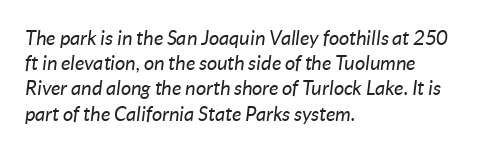
{"italic": "yes", "lean": "right", "slant_degrees": 7, "bold": "no", "underline": "no", "align": "left", "line_spacing": "normal", "line_spacing_ratio": 1.26, "letter_spacing": "normal", "letter_spacing_em": 0.0, "glyph_px": 20}
